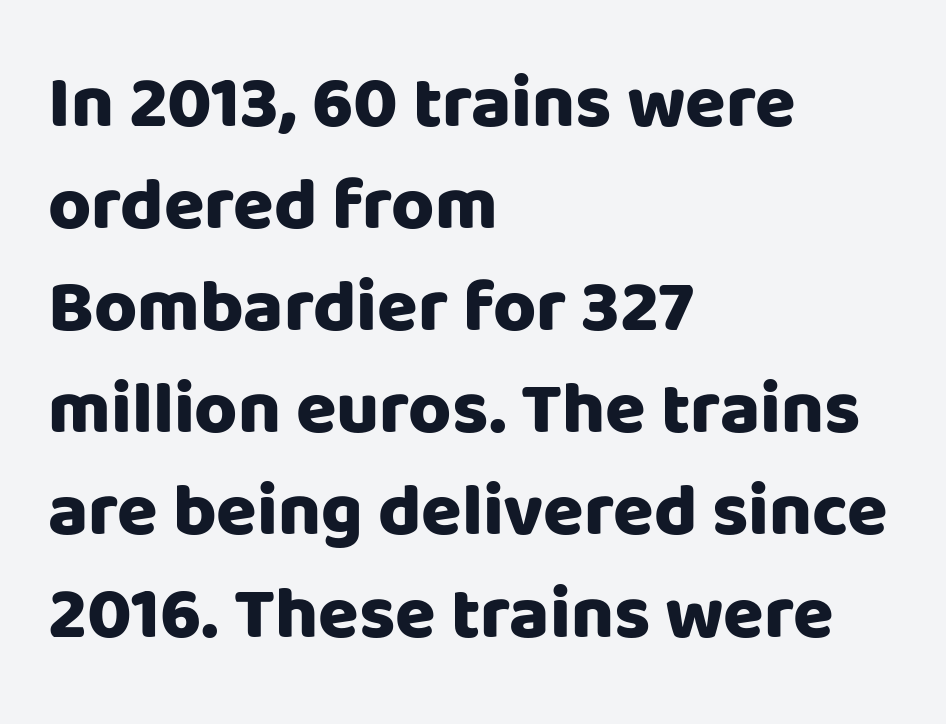
Q: Is the text bold? A: Yes.
Q: Is the text italic (slanted)? A: No, it is upright.
Q: Is the typeface a serif or a sans-serif typeface? A: Sans-serif.
Q: Is the text underlined? A: No.
Q: How is the paragraph aligned? A: Left-aligned.
Q: Is the spacing between letters normal or unusually wide? A: Normal.
Q: Is the spacing between lines tight, normal or loose? A: Normal.
Q: Width (condensed, normal, or wide)? A: Normal.
Q: Stroke contrast? A: Low.
Q: x-height? A: Large.
Q: Monospaced? A: No.
